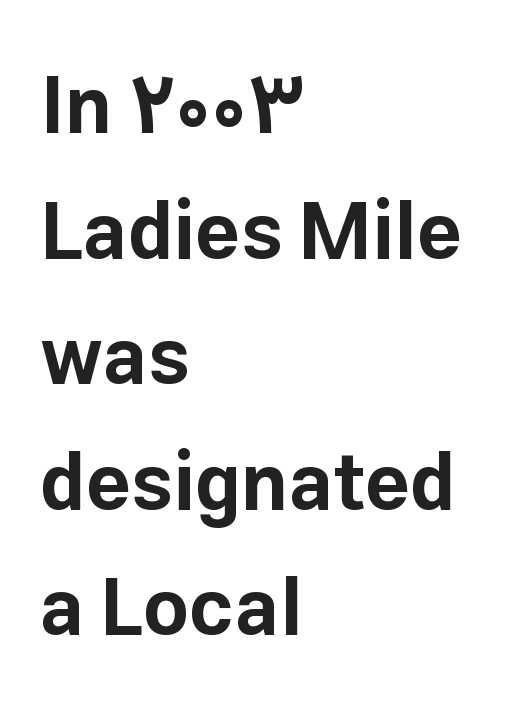
A bare baseline throughout the passage. Nothing sits at the stroke ends, so this counts as sans-serif. The face used here is proportionally spaced, like ordinary book or web type. How are the letters spaced? Ordinarily, with no added tracking.
